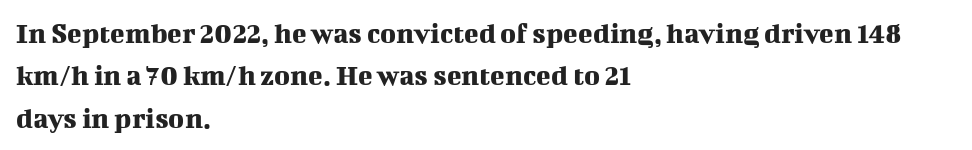
Q: Is the text italic (slanted)? A: No, it is upright.
Q: Is the typeface a serif or a sans-serif typeface? A: Serif.
Q: Is the text underlined? A: No.
Q: How is the paragraph aligned? A: Left-aligned.
Q: Is the spacing between letters normal or unusually wide? A: Normal.
Q: Is the spacing between lines tight, normal or loose? A: Normal.
Q: Width (condensed, normal, or wide)? A: Normal.
Q: Stroke contrast? A: Medium.
Q: x-height? A: Medium.
Q: Monospaced? A: No.
